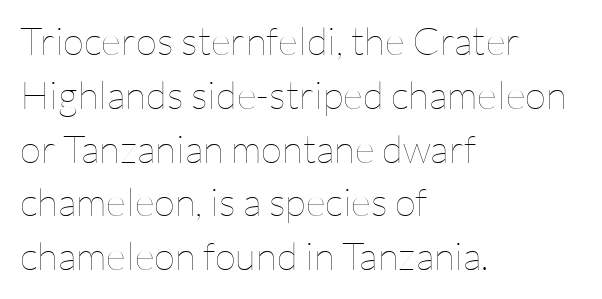
Stems here are at most as thick as an everyday book face. Casual observation: everything's shoved over to the left. The gaps between neighbouring characters are ordinary and unremarkable. A normal amount of white space separates one row of letters from the next. A bare baseline throughout the passage. When letters stand straight like this, we call the style roman or upright.
